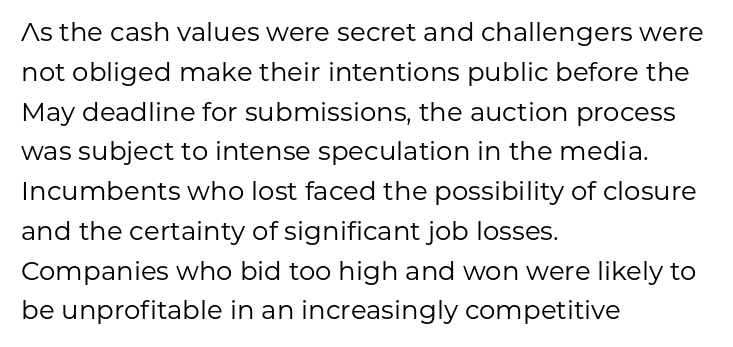
{"italic": "no", "bold": "no", "underline": "no", "align": "left", "line_spacing": "normal", "line_spacing_ratio": 1.53, "letter_spacing": "normal", "letter_spacing_em": 0.0, "glyph_px": 26}
